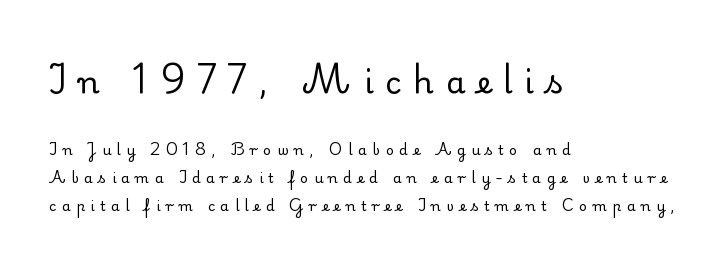
The image shows 31 px regular-weight serif type, upright; set left-aligned, loose line spacing (1.99x), unusually wide letter spacing (+0.39 em), not underlined; the first (top) block is 2.21x larger; low stroke contrast and a small x-height.
